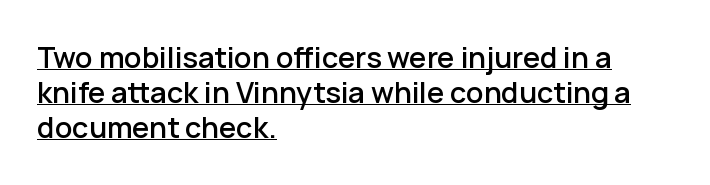
Q: Is the text italic (slanted)? A: No, it is upright.
Q: Is the typeface a serif or a sans-serif typeface? A: Sans-serif.
Q: Is the text underlined? A: Yes.
Q: How is the paragraph aligned? A: Left-aligned.
Q: Is the spacing between letters normal or unusually wide? A: Normal.
Q: Width (condensed, normal, or wide)? A: Normal.
Q: Stroke contrast? A: Low.
Q: x-height? A: Medium.
Q: Monospaced? A: No.
